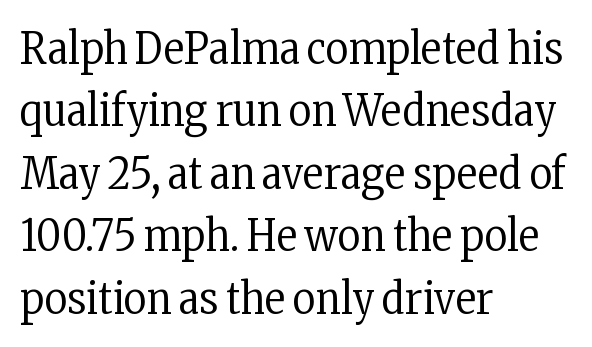
The image shows 44 px regular-weight, condensed serif type, upright; set left-aligned, normal line spacing (1.42x), normal letter spacing, not underlined; low stroke contrast and a medium x-height.
